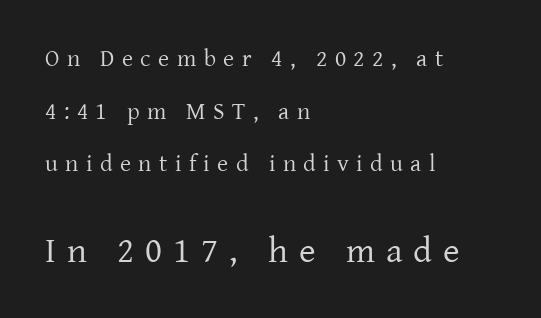
Spacing verdict: proportional, widths tailored to each character. Yep, those are serifs on the letters. Compared with a typical body face, this is equally light or lighter still. Regarding leading, the lines here are spaced well apart.
